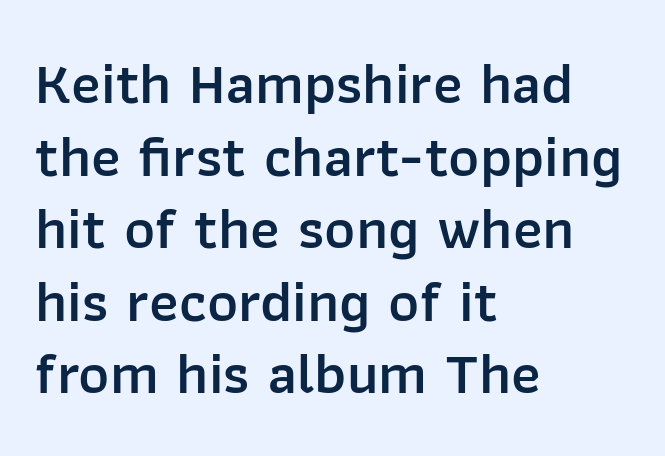
The image shows 59 px semibold sans-serif type, upright; set left-aligned, line spacing 1.23x, normal letter spacing, not underlined; low stroke contrast and a medium x-height.
